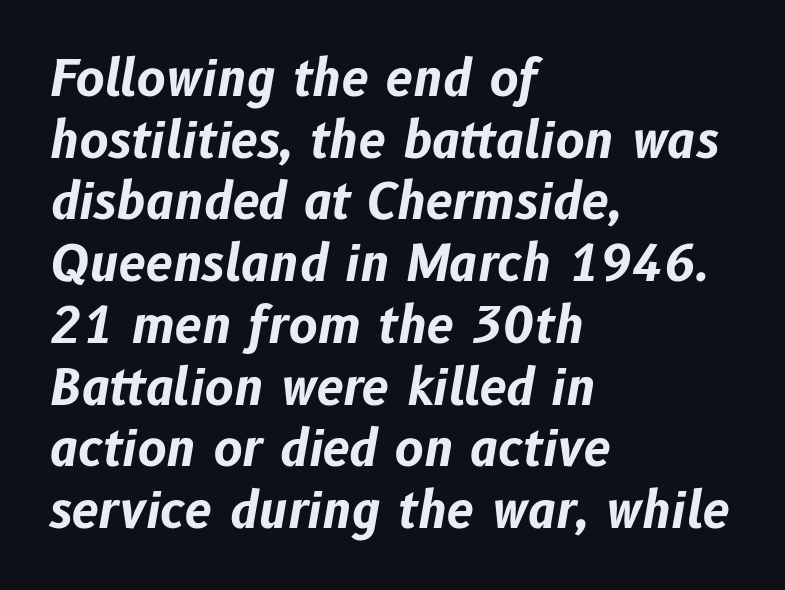
The passage shown stacks its lines at a standard gap. A full-strength bold gives these letters their thick strokes. Where is the straight margin? On the left. Character widths vary here, with narrow letters taking less room than wide ones. The passage shown is not underscored anywhere. Between one letter and the next there's only the usual sliver of space.
